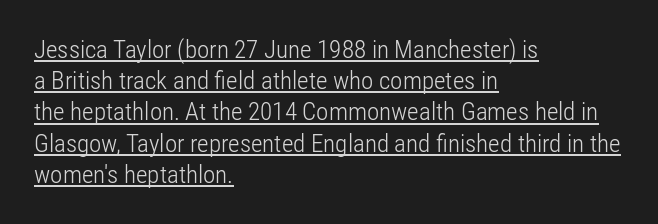
Q: Is the text bold? A: No.
Q: Is the text italic (slanted)? A: No, it is upright.
Q: Is the text underlined? A: Yes.
Q: How is the paragraph aligned? A: Left-aligned.
Q: Is the spacing between letters normal or unusually wide? A: Normal.
Q: Is the spacing between lines tight, normal or loose? A: Normal.
